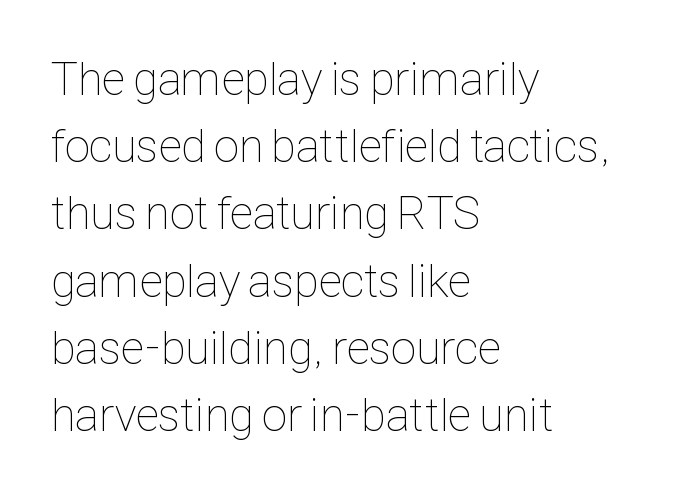
The typography opts for an upright posture over an oblique one. The designer left line spacing at the default. The horizontal fit of the characters is conventional and even. These lines are rendered in a variable-pitch font.
